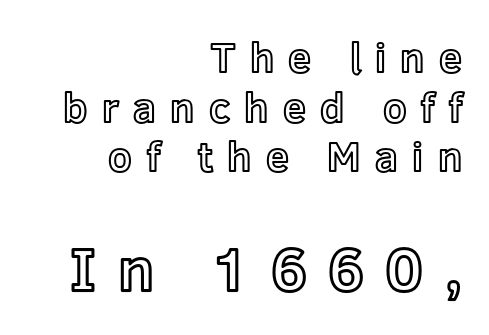
The image shows 61 px text type, upright; set right-aligned, line spacing 1.21x, unusually wide letter spacing (+0.35 em), not underlined; the second (bottom) block is 1.49x larger; a medium x-height.
